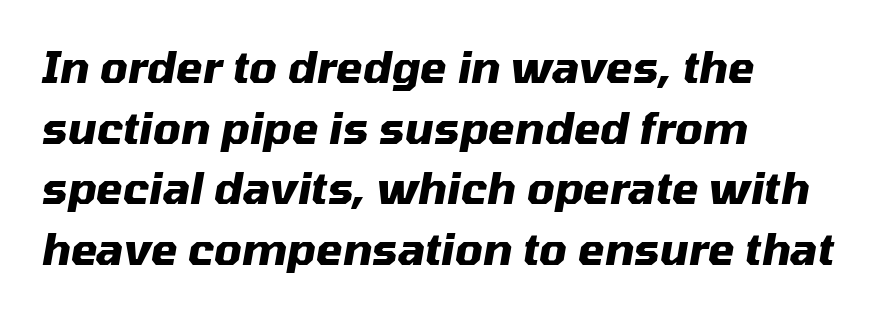
The image shows 43 px heavy type, italic (leaning right); set left-aligned, normal line spacing (1.41x), normal letter spacing, not underlined; medium stroke contrast and a medium x-height.
